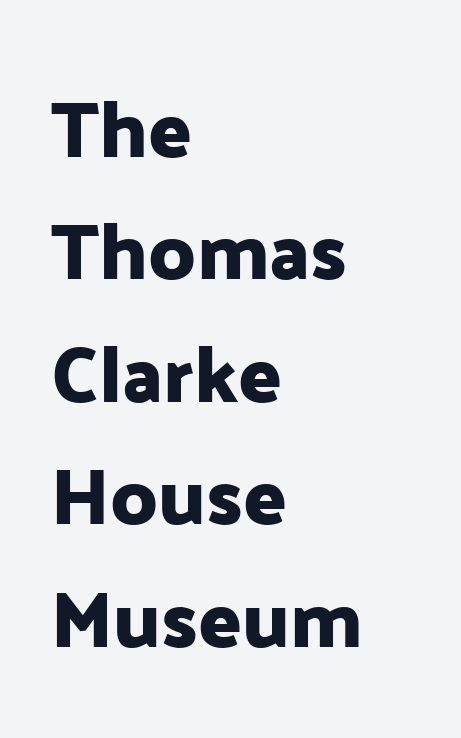
A student would call this left alignment; a typographer would say flush left, rag right. The typeface chosen for these lines omits serifs. You could not count columns in this text — the font is proportionally spaced. Is there much room between lines? A standard amount, neither cramped nor airy.
